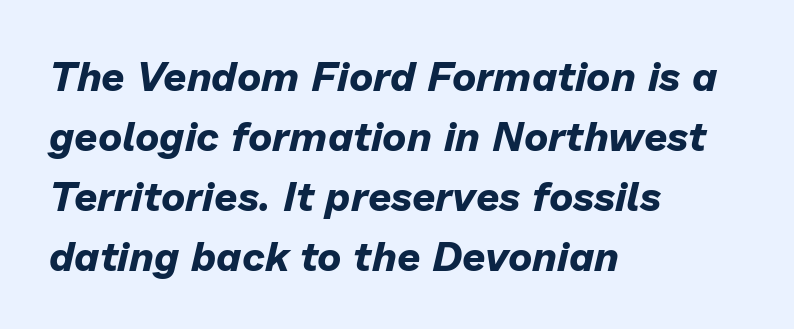
Emphasis-style slanted type is in use. Notice how the passage keeps a crisp vertical edge on the left only. The gaps between neighbouring characters are ordinary and unremarkable. Character widths vary here, with narrow letters taking less room than wide ones. On the weight axis this lands at bold, roughly 700. Vertically, the passage feels balanced, rows spaced as you'd expect.
